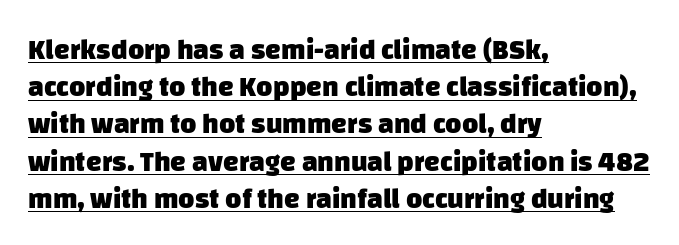
Plenty of ink on the page — the face is bold. Spacing verdict: proportional, widths tailored to each character. Left-aligned paragraph, ragged on the right. Vertical spacing — default. To sum up the face: it is a sans, with no serifs.
